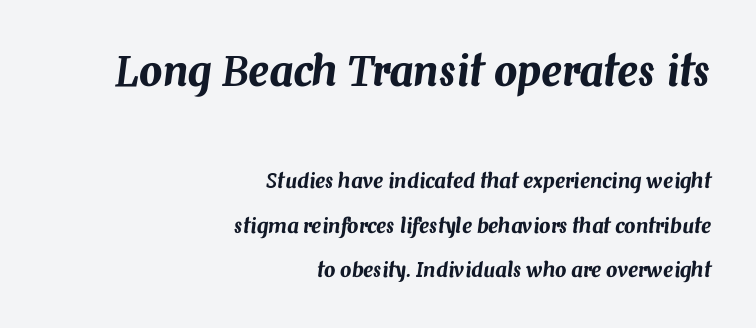
The image shows 41 px text type, italic (leaning right); set right-aligned, loose line spacing (2.21x), normal letter spacing, not underlined; the first (top) block is 2.05x larger; medium stroke contrast and a medium x-height.
